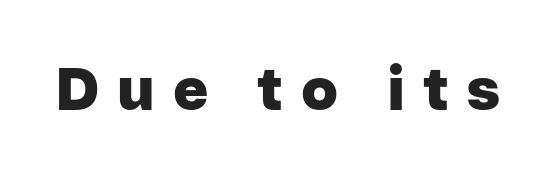
The image shows 60 px heavy sans-serif type, upright; set unusually wide letter spacing (+0.3 em), not underlined; low stroke contrast and a medium x-height.
